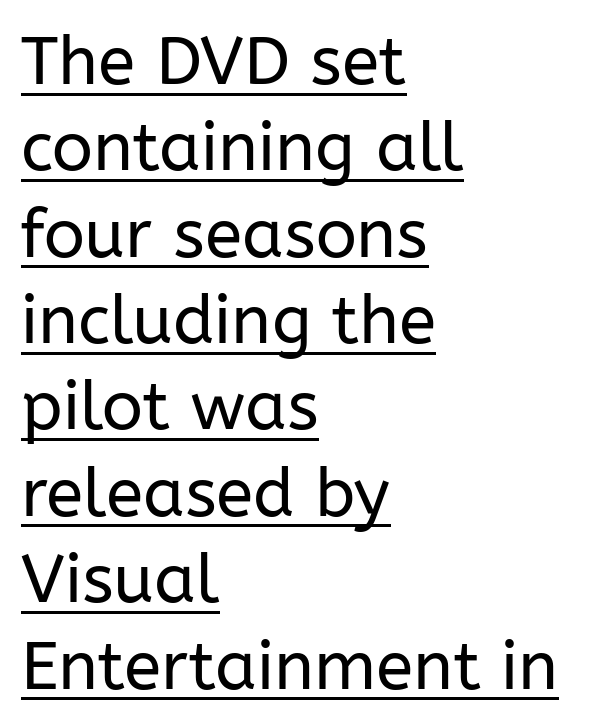
{"serif": "no", "italic": "no", "bold": "no", "weight": "regular", "width": "normal", "stroke_contrast": "low", "x_height": "medium", "monospaced": "no", "underline": "yes", "align": "left", "line_spacing": "normal", "line_spacing_ratio": 1.27, "letter_spacing": "normal", "letter_spacing_em": 0.0, "glyph_px": 68}
